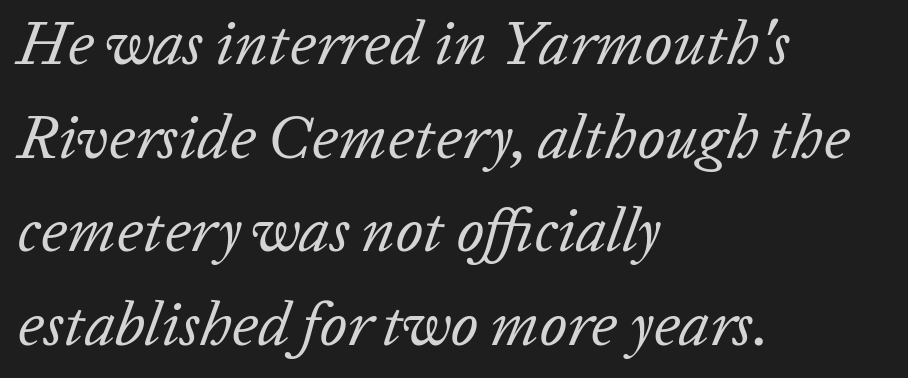
The image shows 62 px regular-weight type, italic (leaning right); set left-aligned, normal line spacing (1.51x), normal letter spacing, not underlined; low stroke contrast and a medium x-height.
